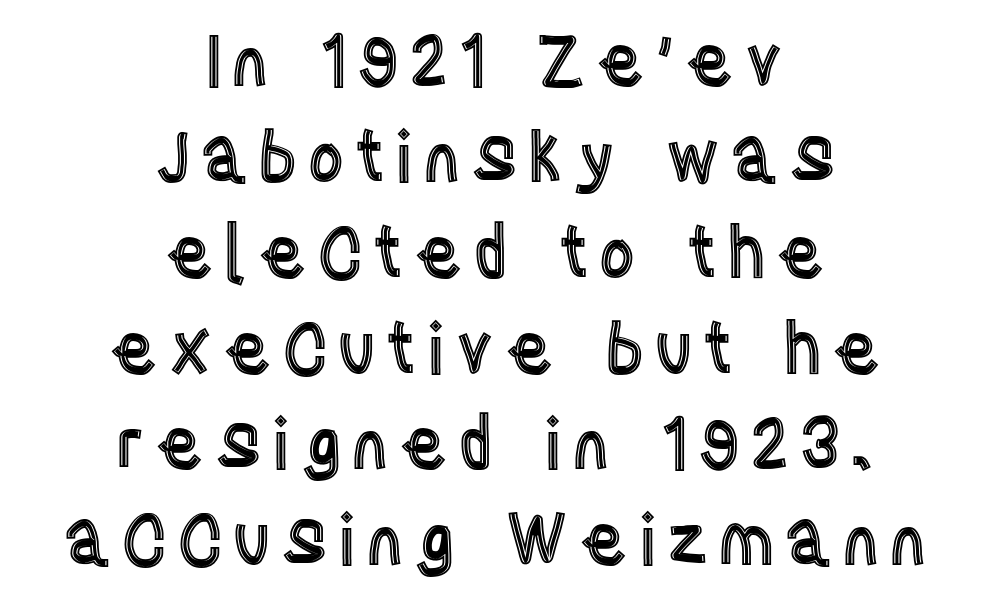
The rendering uses natural spacing where letterforms have individual widths. The baseline area is clear. How would I describe the line gaps? Plain and ordinary. Nope, not italic — everything's standing straight.
